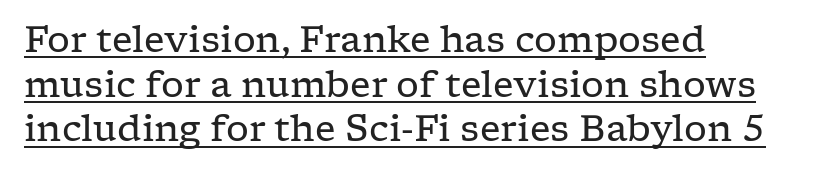
{"serif": "yes", "italic": "no", "bold": "no", "weight": "regular", "width": "wide", "stroke_contrast": "low", "x_height": "medium", "monospaced": "no", "underline": "yes", "align": "left", "line_spacing_ratio": 1.24, "letter_spacing": "normal", "letter_spacing_em": 0.0, "glyph_px": 36}
